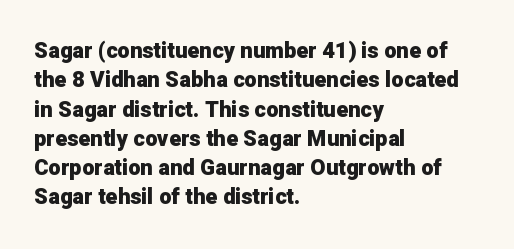
Every character sits straight up, as roman type does. Visually the block forms a straight wall on the left and a jagged coastline on the right. I'd describe the lettering as bold — thick and assertive. Unmarked baselines from the first word to the last.
